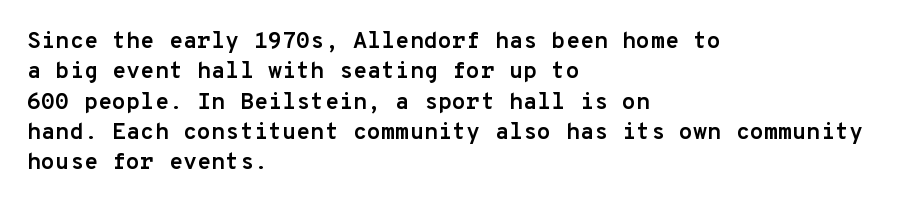
Each word holds together tightly as a unit, with standard inter-letter gaps. Typeset ragged right — the left edge is the straight one. Has an underline been added? It has not. The passage shown stacks its lines at a standard gap. A typesetter would mark this as roman, not italic. The passage shown is emphatically bold.
